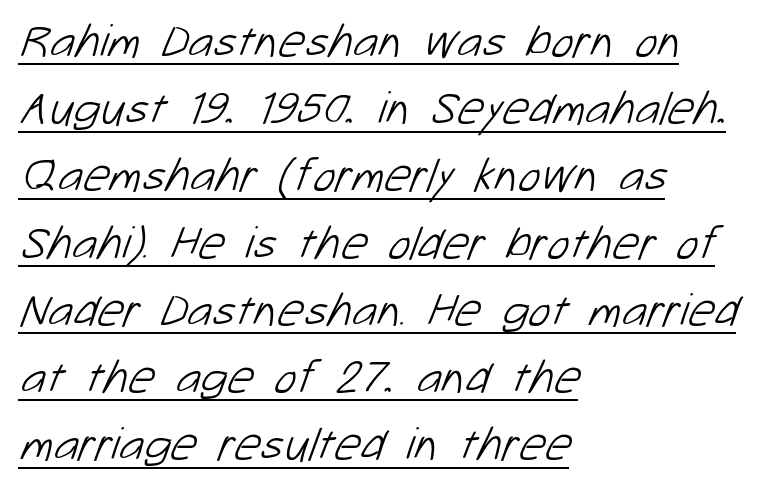
Notice how descenders clear the ascenders below comfortably — that's standard leading. Like a heading marked for emphasis, these lines bear an underscore. The rendering uses natural spacing where letterforms have individual widths. Every row of glyphs begins at an identical x-position on the left. The face used here is rendered with its standard letterfit.
